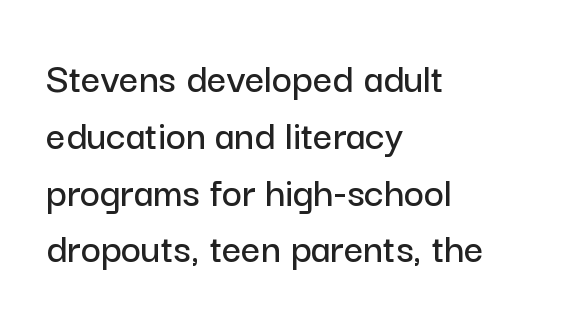
Q: Is the text italic (slanted)? A: No, it is upright.
Q: Is the typeface a serif or a sans-serif typeface? A: Sans-serif.
Q: Is the text underlined? A: No.
Q: How is the paragraph aligned? A: Left-aligned.
Q: Is the spacing between letters normal or unusually wide? A: Normal.
Q: Is the spacing between lines tight, normal or loose? A: Normal.
Q: Width (condensed, normal, or wide)? A: Normal.
Q: Stroke contrast? A: Low.
Q: x-height? A: Medium.
Q: Monospaced? A: No.
